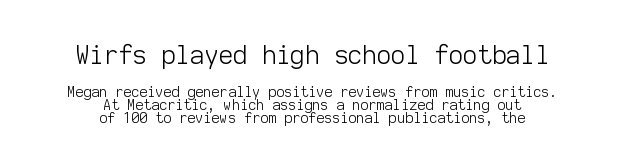
{"italic": "no", "bold": "no", "underline": "no", "align": "center", "line_spacing": "tight", "line_spacing_ratio": 0.95, "letter_spacing": "normal", "letter_spacing_em": 0.0, "larger_block": "first", "size_ratio": 1.79, "glyph_px": 25}
